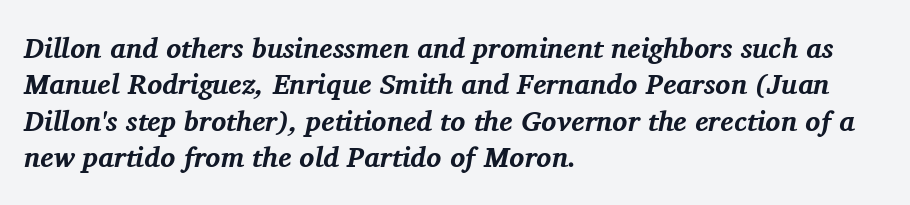
Q: Is the text bold? A: Yes.
Q: Is the text italic (slanted)? A: Yes, it leans right by about 11 degrees.
Q: Is the typeface a serif or a sans-serif typeface? A: Serif.
Q: Is the text underlined? A: No.
Q: How is the paragraph aligned? A: Left-aligned.
Q: Is the spacing between letters normal or unusually wide? A: Normal.
Q: Is the spacing between lines tight, normal or loose? A: Normal.
Q: Width (condensed, normal, or wide)? A: Normal.
Q: Stroke contrast? A: Medium.
Q: x-height? A: Medium.
Q: Monospaced? A: No.
